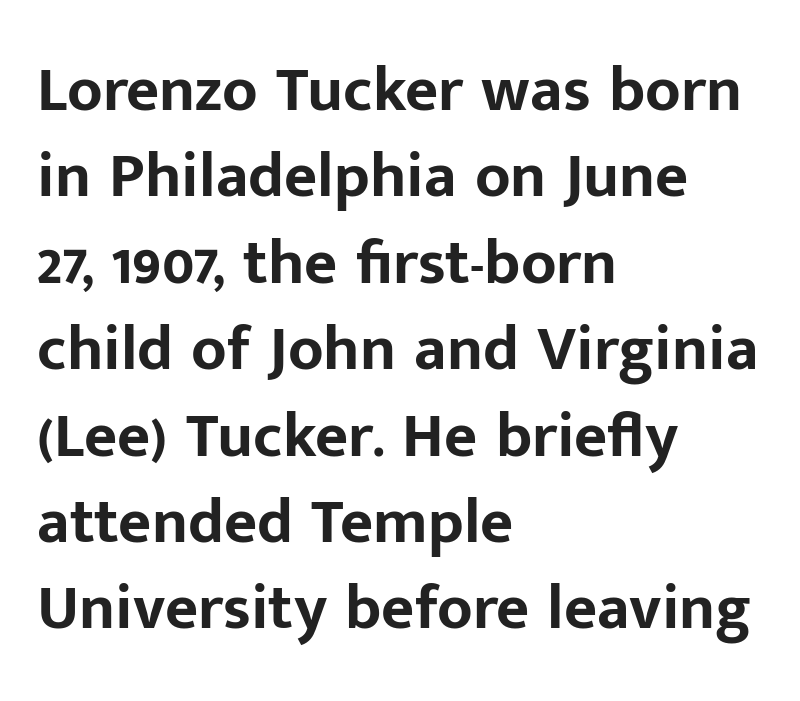
Q: Is the text bold? A: Yes.
Q: Is the text italic (slanted)? A: No, it is upright.
Q: Is the typeface a serif or a sans-serif typeface? A: Sans-serif.
Q: Is the text underlined? A: No.
Q: How is the paragraph aligned? A: Left-aligned.
Q: Is the spacing between letters normal or unusually wide? A: Normal.
Q: Is the spacing between lines tight, normal or loose? A: Normal.
Q: Width (condensed, normal, or wide)? A: Normal.
Q: Stroke contrast? A: Low.
Q: x-height? A: Medium.
Q: Monospaced? A: No.
